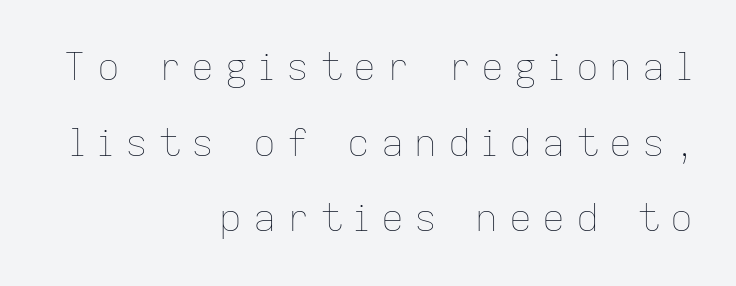
The passage shown is not bold in any degree. The letters advance in unequal steps, a hallmark of proportional type. It's the straight-up-and-down kind of type. The compositor pushed each line to the right boundary. Horizontal bands of white between lines are thick stripes. Look at the tracking — it's clearly loosened, letters drifting apart.
